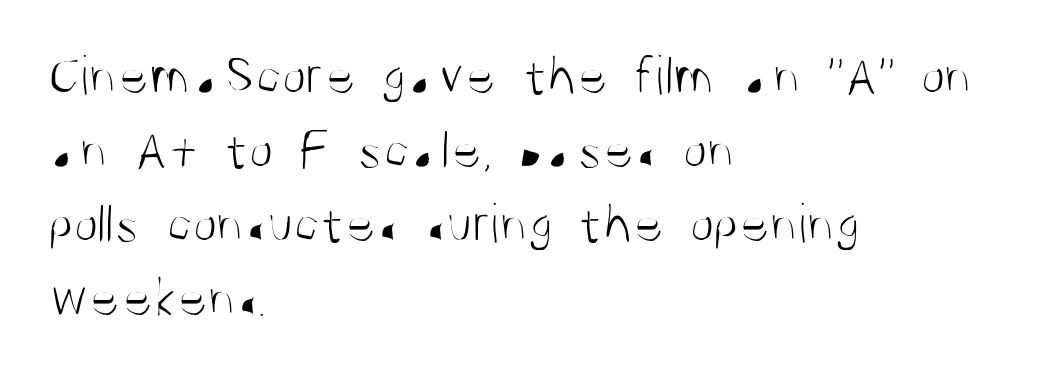
Nothing unusual about the tracking: characters are spaced as the font intends. Varying glyph widths throughout — classic text-font behaviour. Posture: straight, roman, zero tilt. This rendering employs a face without finishing strokes, i.e., a sans-serif.
